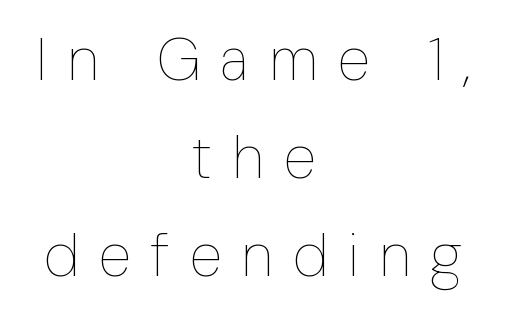
If you drew a line through each stem, it would be perfectly vertical. The leading is moderate, giving the passage an even texture. A typesetter would call this proportional, since set widths differ per character. The gaps between neighbouring characters are conspicuously large. Both edges are ragged and mirror each other, which tells us the setting is centered. Just letters on the line, the space beneath them empty.
